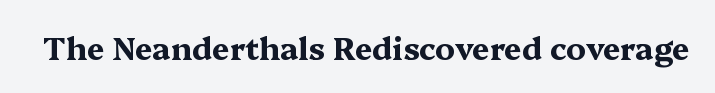
Rule under the text: the space is simply empty. You can tell it's not italic because the verticals are truly vertical. Plenty of ink on the page — the face is bold. Letterform terminals end in serifs throughout the passage. Note the varied advance widths — an 'i' is clearly narrower than an 'm'. The type is set solid horizontally, with unmodified tracking.
